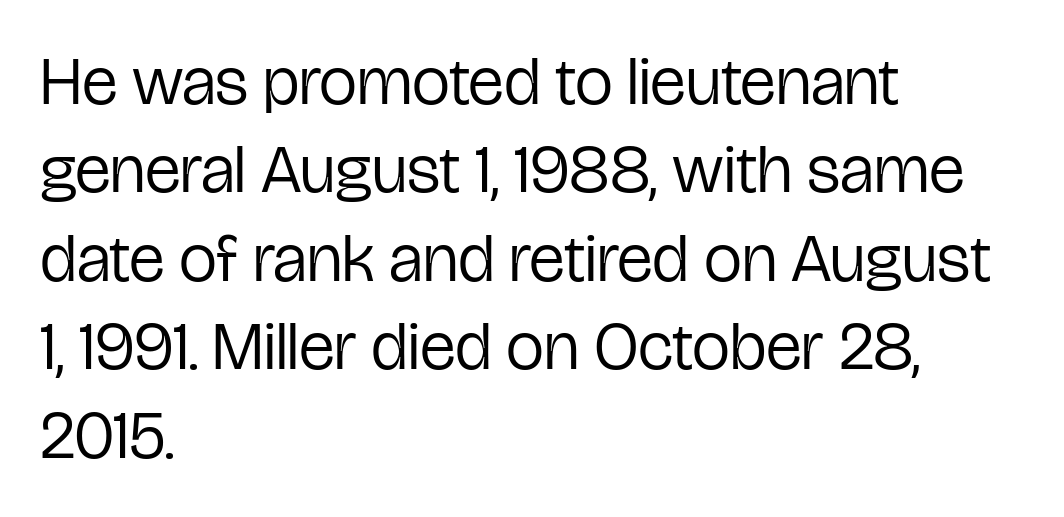
Varying glyph widths throughout — classic text-font behaviour. Stroke mass is kept to a normal reading level or below. The passage is arranged the way most books set body copy — flush left. Lines of text with bare space underneath.
